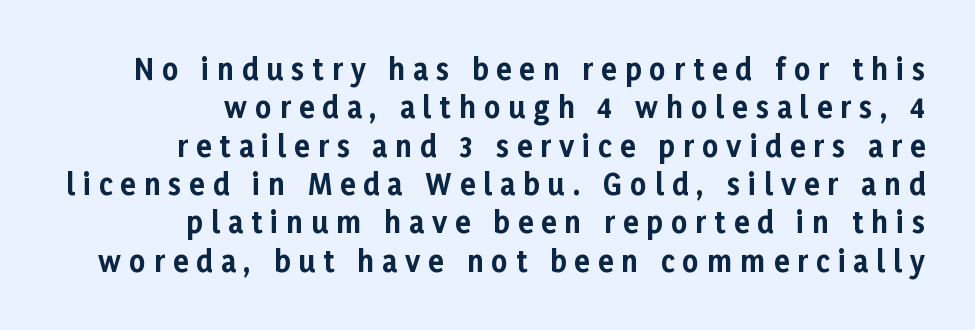
Vertical spacing — default. Each letter keeps its own natural width here, so spacing adapts to shape. Students, this is bold: see how much ink each stroke carries. Here the glyphs are tracked loosely, breaking word shapes into spaced letters.
